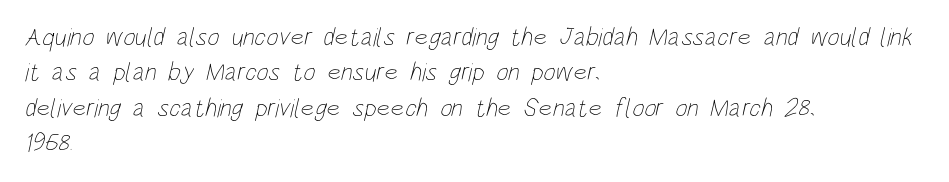
The image shows 26 px text type; set left-aligned, normal line spacing (1.36x), normal letter spacing, not underlined.
